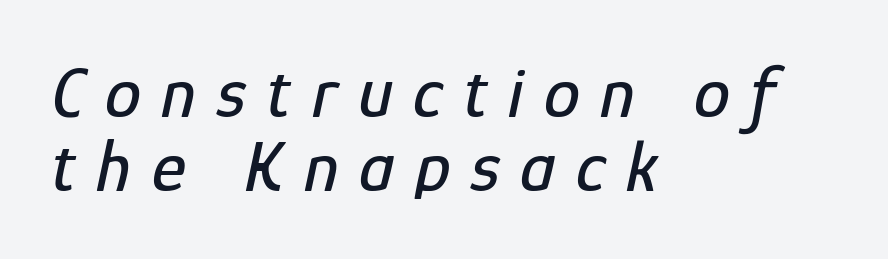
The letters advance in unequal steps, a hallmark of proportional type. The lines in this sample share a left origin and differ only in where they stop. Someone cranked the tracking dial way up on this one. Does the leading feel generous? Not at all — it's pinched. A typesetter would mark this as italic. Check the space under the baseline: it is left empty.
